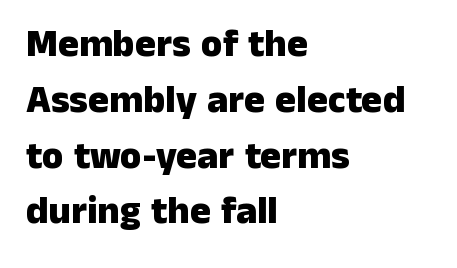
Strokes here are thick enough to call this a true bold. The baseline area is clear. You can tell from the bare stems that sans-serif type was used. The face used here is proportionally spaced, like ordinary book or web type. You could call the tracking neutral — neither tight nor loose. Is there much room between lines? A standard amount, neither cramped nor airy.
